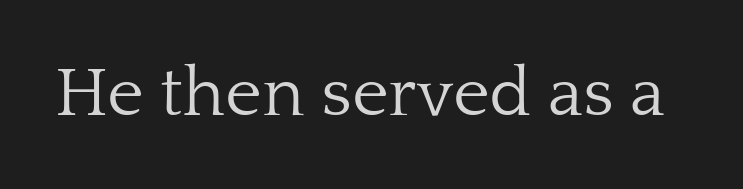
{"serif": "yes", "italic": "no", "bold": "no", "weight": "light", "width": "normal", "stroke_contrast": "low", "x_height": "medium", "monospaced": "no", "underline": "no", "letter_spacing": "normal", "letter_spacing_em": 0.0, "glyph_px": 70}
